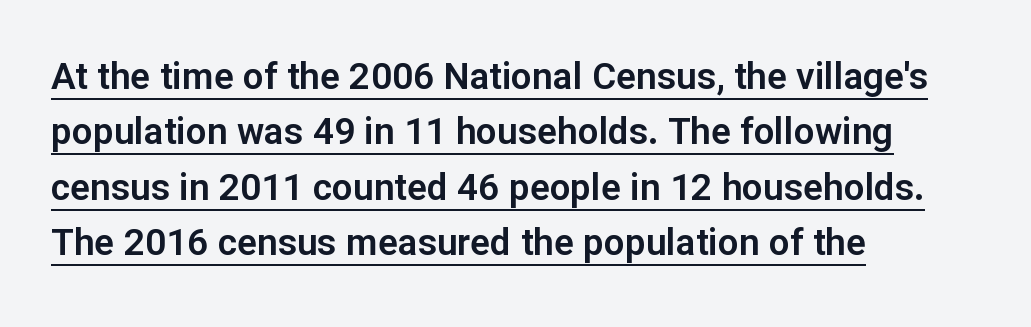
Q: Is the text italic (slanted)? A: No, it is upright.
Q: Is the typeface a serif or a sans-serif typeface? A: Sans-serif.
Q: Is the text underlined? A: Yes.
Q: How is the paragraph aligned? A: Left-aligned.
Q: Is the spacing between letters normal or unusually wide? A: Normal.
Q: Is the spacing between lines tight, normal or loose? A: Normal.
Q: Width (condensed, normal, or wide)? A: Normal.
Q: Stroke contrast? A: Low.
Q: x-height? A: Medium.
Q: Monospaced? A: No.
